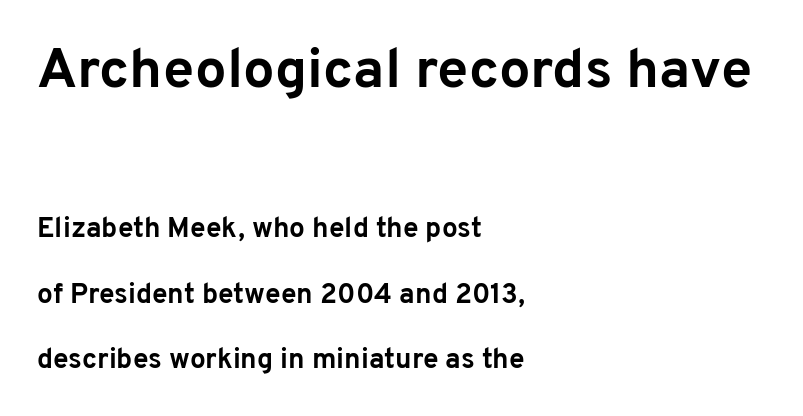
The image shows 56 px bold sans-serif type, upright; set left-aligned, loose line spacing (2.33x), normal letter spacing, not underlined; the first (top) block is 2.0x larger; low stroke contrast and a medium x-height.
